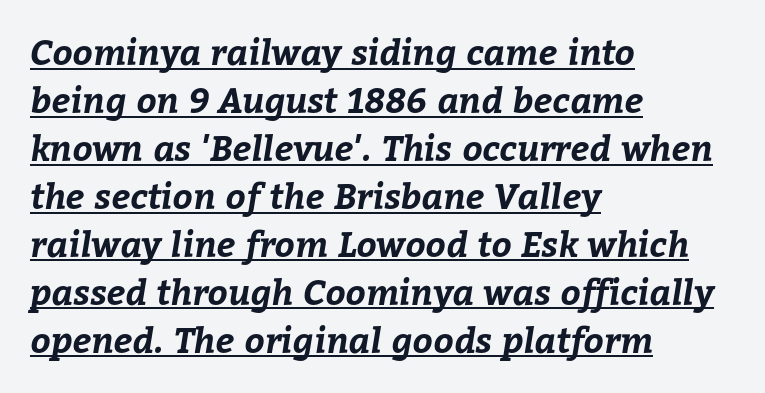
The leading is moderate, giving the passage an even texture. Like a heading marked for emphasis, these lines bear an underscore. Caption: multi-line text, flush left, ragged right. The passage shown is typed in a proportional face where columns would drift. Caption: bold face, heavy strokes. Characters follow at the spacing the type designer built in.
